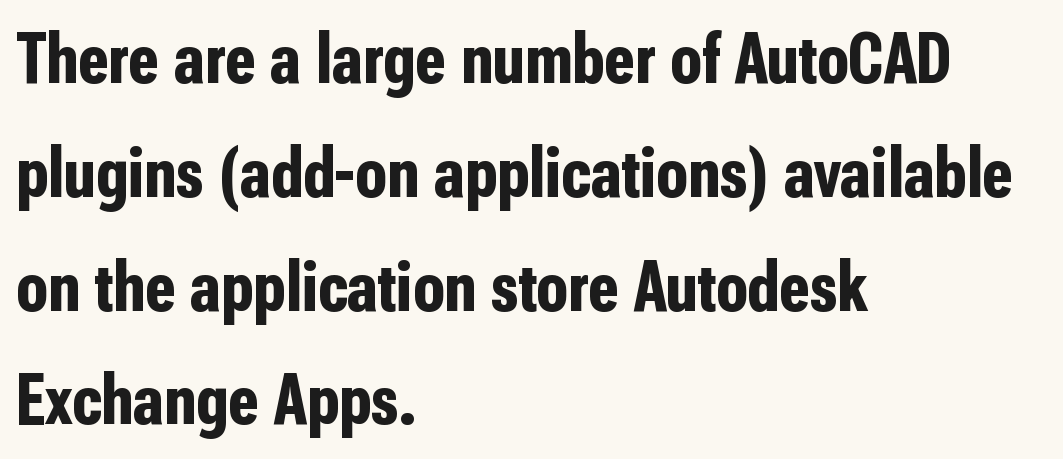
{"serif": "no", "italic": "no", "bold": "yes", "weight": "bold", "width": "condensed", "stroke_contrast": "low", "x_height": "medium", "monospaced": "no", "underline": "no", "align": "left", "line_spacing": "normal", "line_spacing_ratio": 1.58, "letter_spacing": "normal", "letter_spacing_em": 0.0, "glyph_px": 72}
